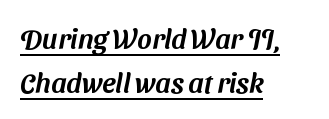
Glance below the letters and you will spot a drawn line. All the whitespace from short lines collects on the right. Proportional: the letters do not fall into vertical columns. Letter spacing: default.
